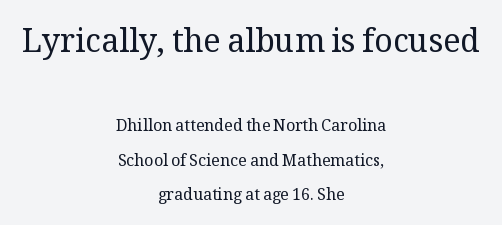
Q: Is the text bold? A: No.
Q: Is the text italic (slanted)? A: No, it is upright.
Q: Is the typeface a serif or a sans-serif typeface? A: Serif.
Q: Is the text underlined? A: No.
Q: How is the paragraph aligned? A: Centered.
Q: Is the spacing between letters normal or unusually wide? A: Normal.
Q: Is the spacing between lines tight, normal or loose? A: Loose.
Q: Which block of text is set in a larger size, the first (top) or the second (bottom)? A: The first (top) one.
Q: Width (condensed, normal, or wide)? A: Normal.
Q: Stroke contrast? A: Medium.
Q: x-height? A: Medium.
Q: Monospaced? A: No.
